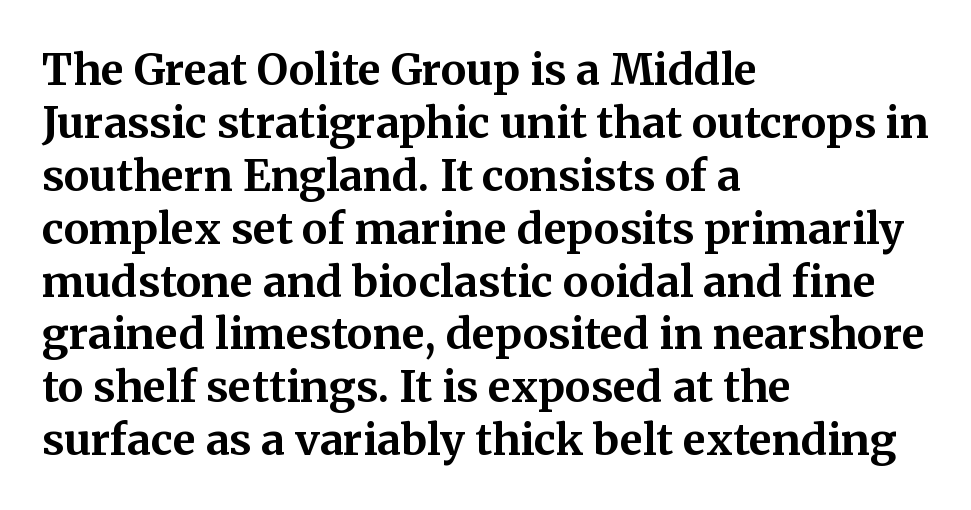
No italicization has been applied; the sample stays upright. Typographically, this falls in the serif category. The compositor pushed each line to the left boundary. Thick stems and heavy bowls — unmistakably bold. The foot of each line stays bare and open.
